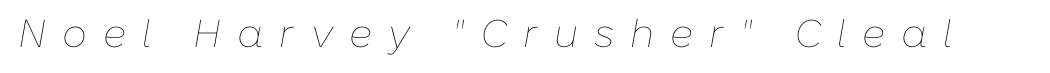
{"italic": "yes", "lean": "right", "slant_degrees": 10, "bold": "no", "weight": "thin", "width": "normal", "stroke_contrast": "low", "x_height": "medium", "monospaced": "no", "underline": "no", "letter_spacing": "wide", "letter_spacing_em": 0.41, "glyph_px": 39}
